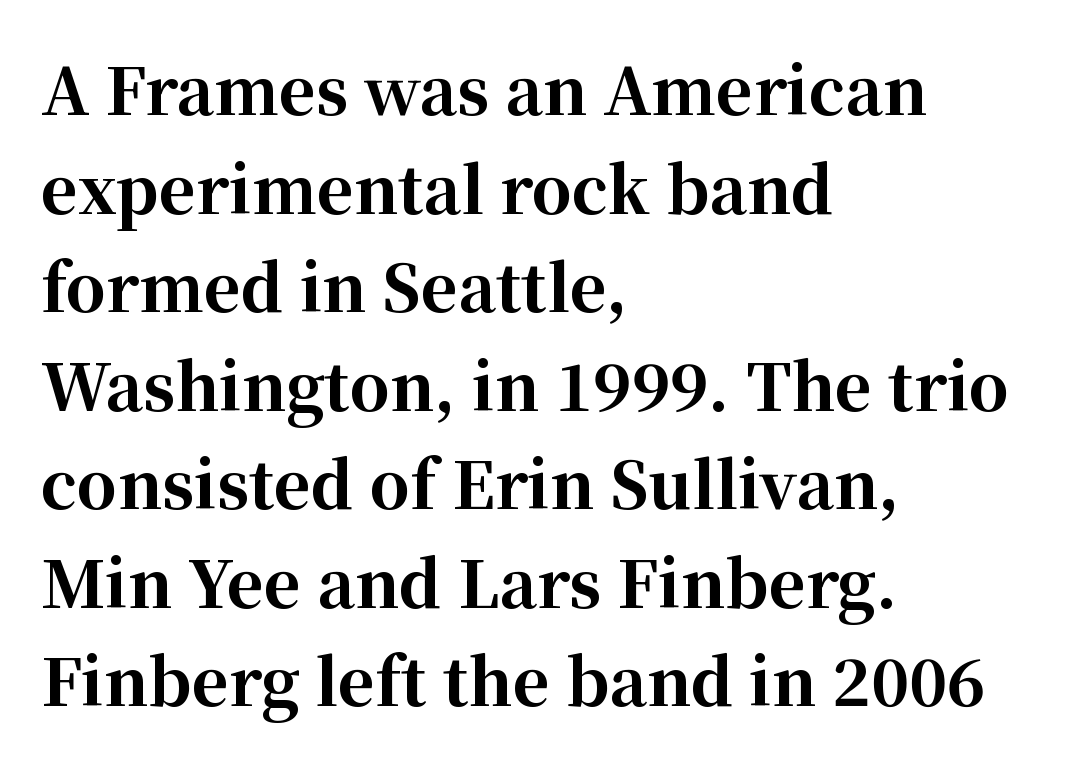
{"serif": "yes", "italic": "no", "bold": "yes", "weight": "bold", "width": "normal", "stroke_contrast": "high", "x_height": "medium", "monospaced": "no", "underline": "no", "align": "left", "line_spacing": "normal", "line_spacing_ratio": 1.54, "letter_spacing": "normal", "letter_spacing_em": 0.0, "glyph_px": 64}
